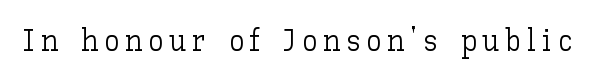
Q: Is the text bold? A: No.
Q: Is the text italic (slanted)? A: No, it is upright.
Q: Is the text underlined? A: No.
Q: Is the spacing between letters normal or unusually wide? A: Unusually wide.
Q: Width (condensed, normal, or wide)? A: Normal.
Q: Stroke contrast? A: Low.
Q: x-height? A: Medium.
Q: Monospaced? A: No.
